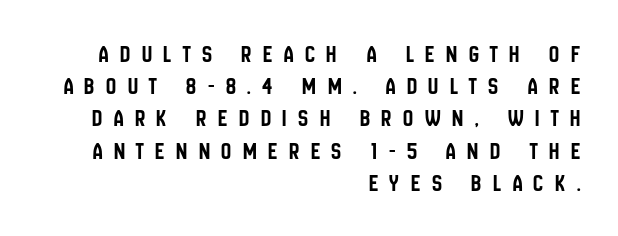
{"italic": "no", "underline": "no", "align": "right", "line_spacing": "normal", "line_spacing_ratio": 1.29, "letter_spacing": "wide", "letter_spacing_em": 0.46, "glyph_px": 25}
